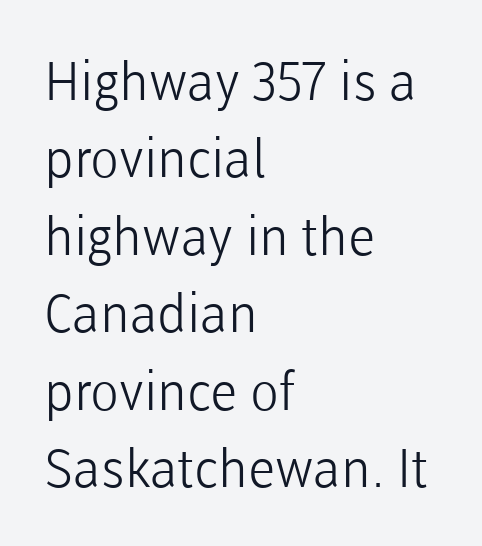
The image shows 53 px light sans-serif type, upright; set left-aligned, normal line spacing (1.46x), normal letter spacing, not underlined; low stroke contrast and a medium x-height.
